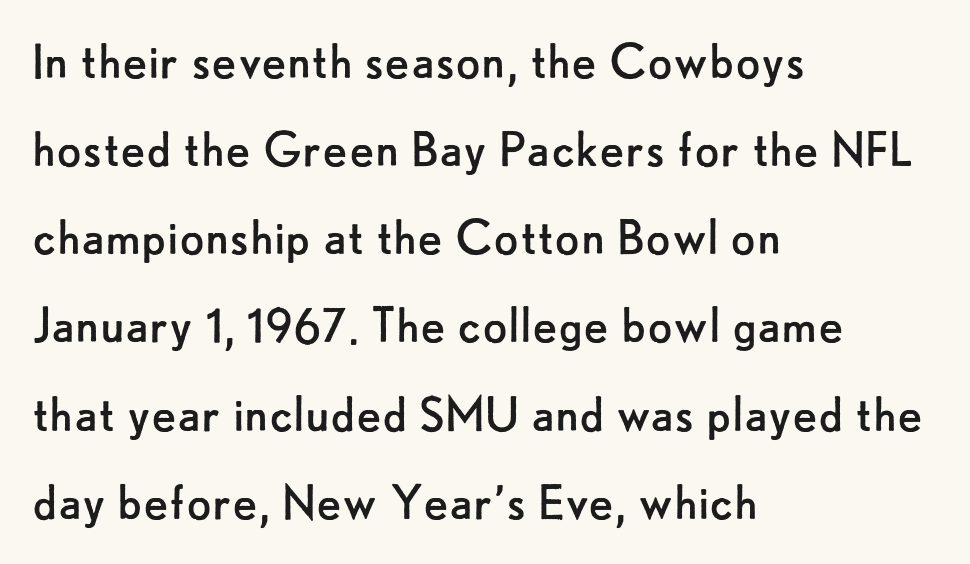
Q: Is the text bold? A: No.
Q: Is the text italic (slanted)? A: No, it is upright.
Q: Is the typeface a serif or a sans-serif typeface? A: Sans-serif.
Q: Is the text underlined? A: No.
Q: How is the paragraph aligned? A: Left-aligned.
Q: Is the spacing between letters normal or unusually wide? A: Normal.
Q: Is the spacing between lines tight, normal or loose? A: Normal.
Q: Width (condensed, normal, or wide)? A: Normal.
Q: Stroke contrast? A: Low.
Q: x-height? A: Small.
Q: Monospaced? A: No.
